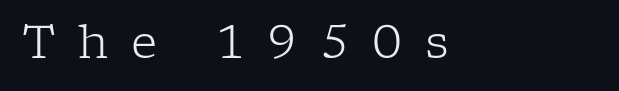
The image shows 46 px light serif type, upright; set left-aligned, unusually wide letter spacing (+0.49 em), not underlined; low stroke contrast and a medium x-height.
